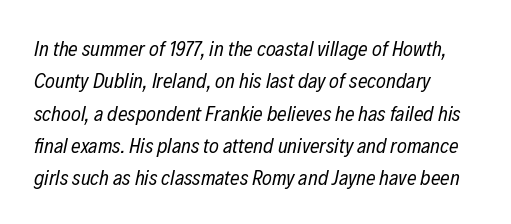
Q: Is the text bold? A: No.
Q: Is the text italic (slanted)? A: Yes, it leans right by about 12 degrees.
Q: Is the text underlined? A: No.
Q: How is the paragraph aligned? A: Left-aligned.
Q: Is the spacing between letters normal or unusually wide? A: Normal.
Q: Is the spacing between lines tight, normal or loose? A: Normal.
